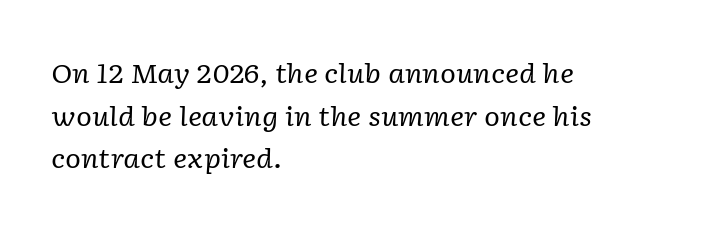
A typesetter would call this zero additional tracking. Only glyphs here, with clear space below each row. Evenly set lines give the paragraph a standard silhouette. Horizontally, the lines are justified to the leading edge only. This is not heavy type; no bold has been used. Rendered with sloped, italic letterforms.
